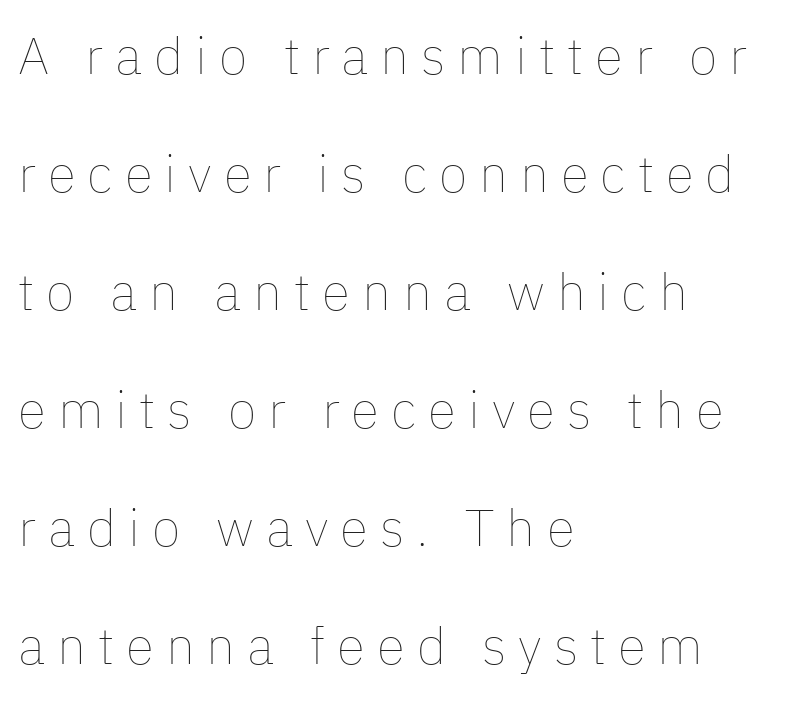
Layout note: lines flush left. Underline: absent. The lines are spread far apart with generous leading. You could not count columns in this text — the font is proportionally spaced. The strokes are not fattened; the text isn't bold.
